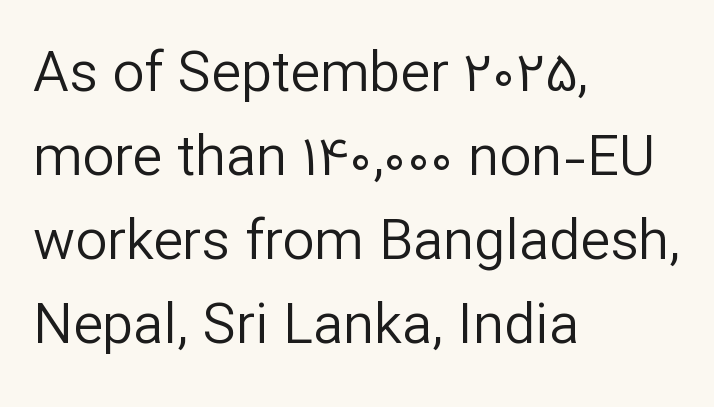
Q: Is the text bold? A: No.
Q: Is the text italic (slanted)? A: No, it is upright.
Q: Is the typeface a serif or a sans-serif typeface? A: Sans-serif.
Q: Is the text underlined? A: No.
Q: How is the paragraph aligned? A: Left-aligned.
Q: Is the spacing between letters normal or unusually wide? A: Normal.
Q: Is the spacing between lines tight, normal or loose? A: Normal.
Q: Width (condensed, normal, or wide)? A: Normal.
Q: Stroke contrast? A: Low.
Q: x-height? A: Medium.
Q: Monospaced? A: No.
